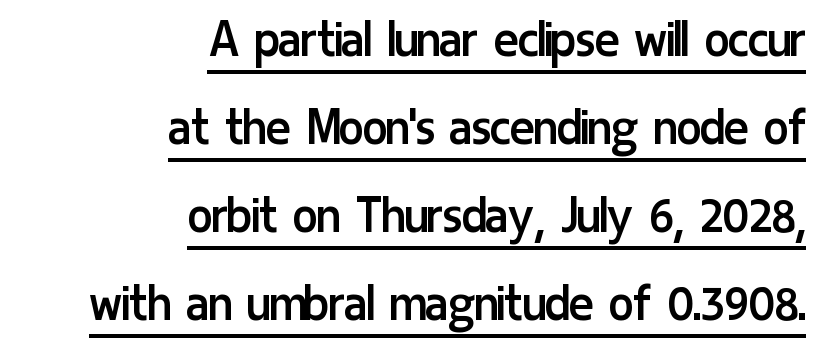
The image shows 58 px regular-weight, condensed sans-serif type, upright; set right-aligned, normal line spacing (1.52x), normal letter spacing, underlined; low stroke contrast and a medium x-height.
